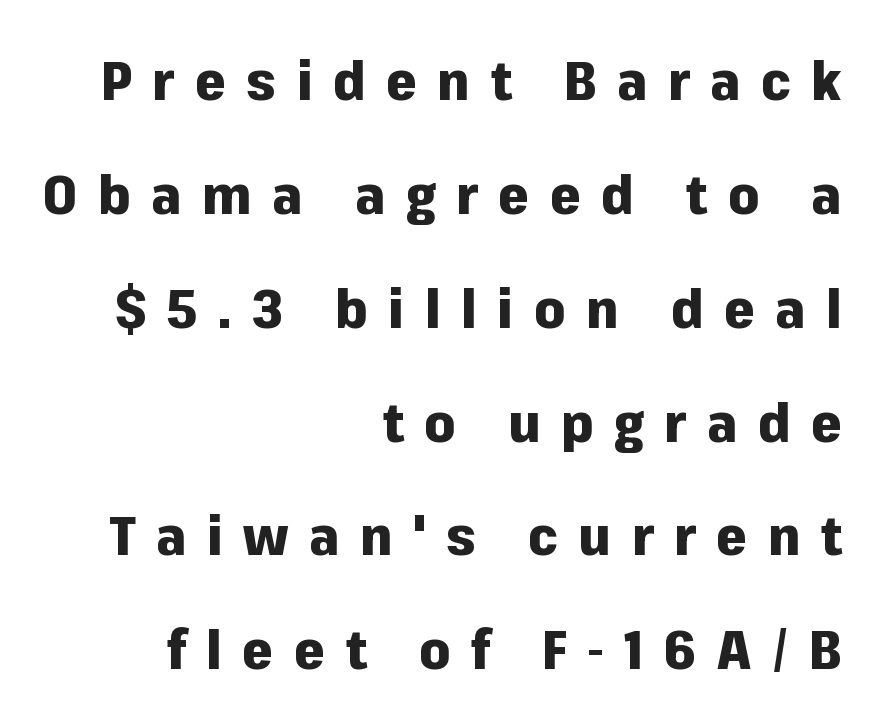
{"serif": "no", "italic": "no", "bold": "yes", "weight": "heavy", "width": "normal", "stroke_contrast": "low", "x_height": "medium", "monospaced": "no", "underline": "no", "align": "right", "line_spacing": "loose", "line_spacing_ratio": 2.07, "letter_spacing": "wide", "letter_spacing_em": 0.37, "glyph_px": 55}
